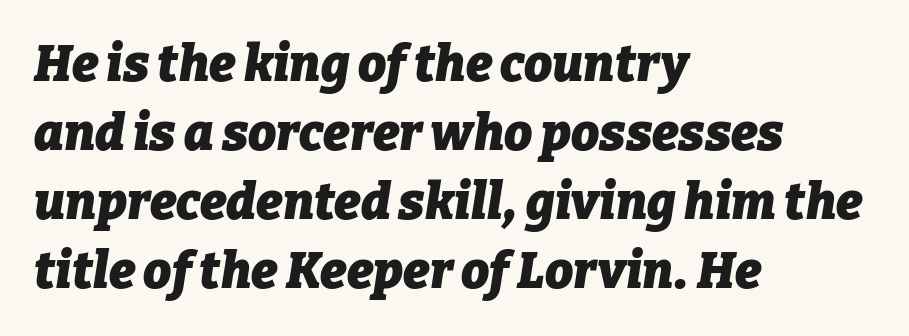
Q: Is the text bold? A: Yes.
Q: Is the text italic (slanted)? A: Yes, it leans right by about 9 degrees.
Q: Is the text underlined? A: No.
Q: How is the paragraph aligned? A: Left-aligned.
Q: Is the spacing between letters normal or unusually wide? A: Normal.
Q: Is the spacing between lines tight, normal or loose? A: Normal.
Q: Width (condensed, normal, or wide)? A: Normal.
Q: Stroke contrast? A: Low.
Q: x-height? A: Medium.
Q: Monospaced? A: No.
